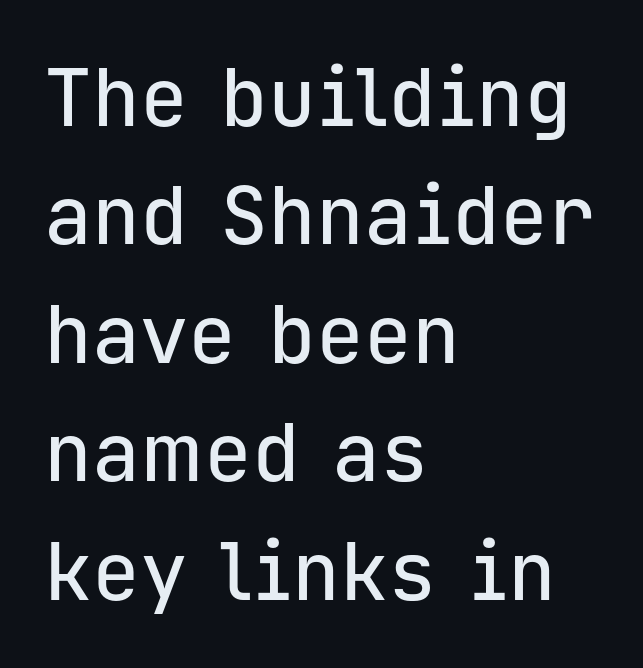
Q: Is the text italic (slanted)? A: No, it is upright.
Q: Is the typeface a serif or a sans-serif typeface? A: Sans-serif.
Q: Is the text underlined? A: No.
Q: How is the paragraph aligned? A: Left-aligned.
Q: Is the spacing between letters normal or unusually wide? A: Normal.
Q: Is the spacing between lines tight, normal or loose? A: Normal.
Q: Width (condensed, normal, or wide)? A: Normal.
Q: Stroke contrast? A: Low.
Q: x-height? A: Medium.
Q: Monospaced? A: Yes.
